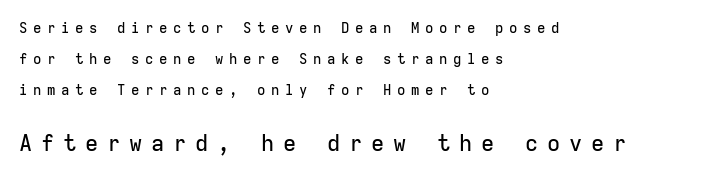
These lines stand farther apart than default settings would place them. Does the bottom block carry the larger type? Yes, it does. Observe the wide spacing: letters keep a clear distance from each other. Posture: straight, roman, zero tilt.
